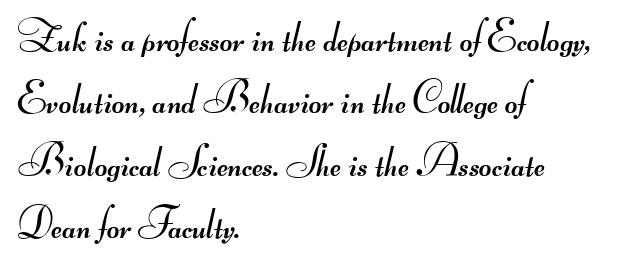
The image shows 43 px regular-weight, wide sans-serif type; set left-aligned, normal line spacing (1.45x), normal letter spacing, not underlined; medium stroke contrast.
